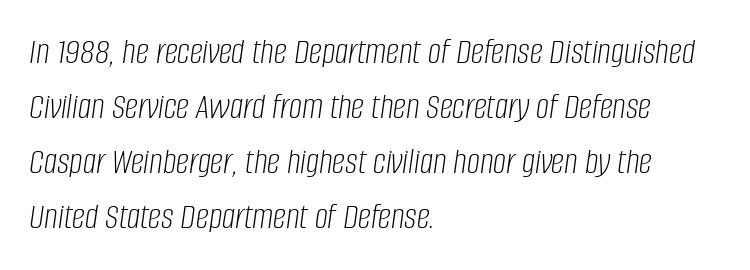
{"italic": "yes", "lean": "right", "slant_degrees": 8, "bold": "no", "weight": "light", "width": "condensed", "stroke_contrast": "low", "x_height": "large", "monospaced": "no", "underline": "no", "align": "left", "line_spacing": "normal", "line_spacing_ratio": 1.49, "letter_spacing": "normal", "letter_spacing_em": 0.0, "glyph_px": 37}
